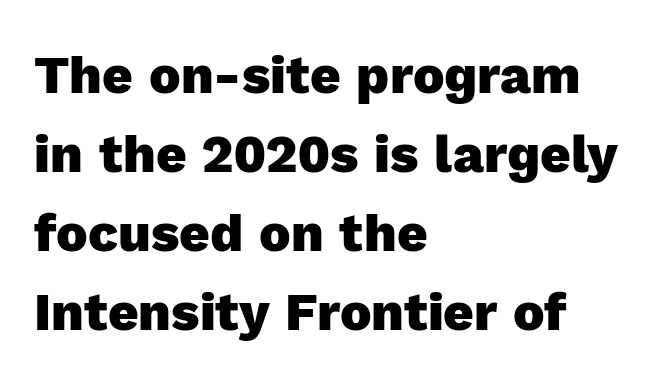
Think of a printed novel: that variable character pitch is what you see here. Tracking value appears to be zero — textbook default spacing. A dark, heavy texture on the line: the type is bold. No italicization has been applied; the sample stays upright.
